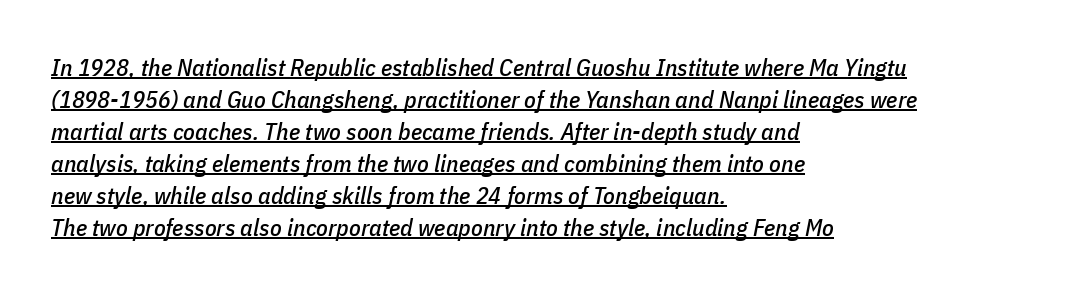
Q: Is the text italic (slanted)? A: Yes, it leans right by about 11 degrees.
Q: Is the text underlined? A: Yes.
Q: How is the paragraph aligned? A: Left-aligned.
Q: Is the spacing between letters normal or unusually wide? A: Normal.
Q: Is the spacing between lines tight, normal or loose? A: Normal.
